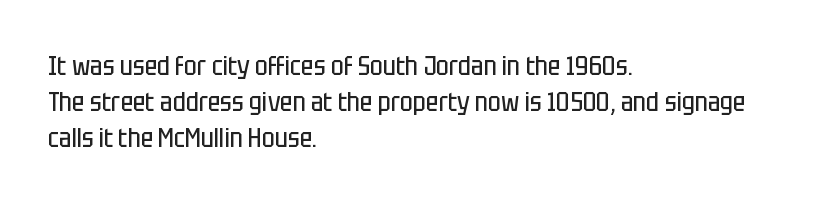
{"italic": "no", "bold": "no", "underline": "no", "align": "left", "line_spacing": "normal", "line_spacing_ratio": 1.34, "letter_spacing": "normal", "letter_spacing_em": 0.0, "glyph_px": 27}
